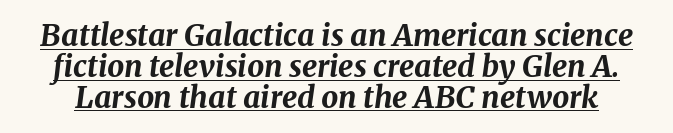
The image shows 30 px bold type, italic (leaning right); set tight line spacing (1.03x), normal letter spacing, underlined; medium stroke contrast and a medium x-height.
